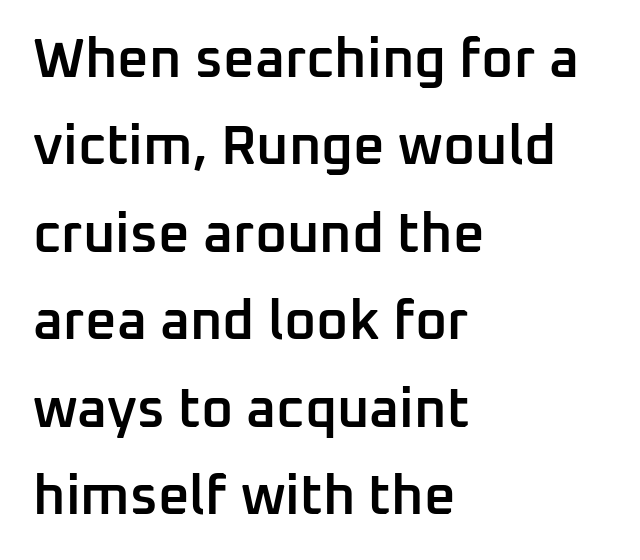
{"serif": "no", "italic": "no", "bold": "semi", "weight": "semibold", "width": "normal", "stroke_contrast": "low", "x_height": "medium", "monospaced": "no", "underline": "no", "align": "left", "line_spacing": "normal", "line_spacing_ratio": 1.59, "letter_spacing": "normal", "letter_spacing_em": 0.0, "glyph_px": 55}
